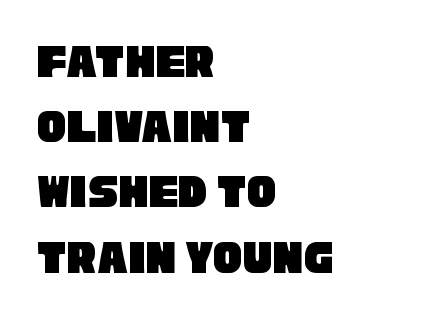
The image shows 49 px condensed sans-serif type; set left-aligned, normal line spacing (1.33x), normal letter spacing, not underlined; low stroke contrast and a large x-height.
